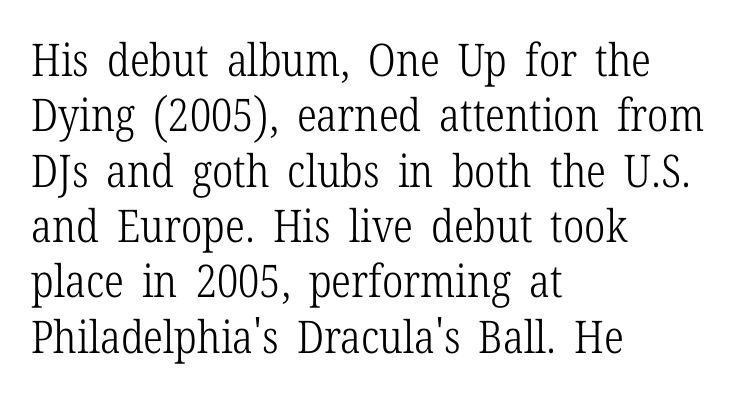
Q: Is the text bold? A: No.
Q: Is the text italic (slanted)? A: No, it is upright.
Q: Is the typeface a serif or a sans-serif typeface? A: Serif.
Q: Is the text underlined? A: No.
Q: How is the paragraph aligned? A: Left-aligned.
Q: Is the spacing between letters normal or unusually wide? A: Normal.
Q: Width (condensed, normal, or wide)? A: Condensed.
Q: Stroke contrast? A: Low.
Q: x-height? A: Medium.
Q: Monospaced? A: No.
